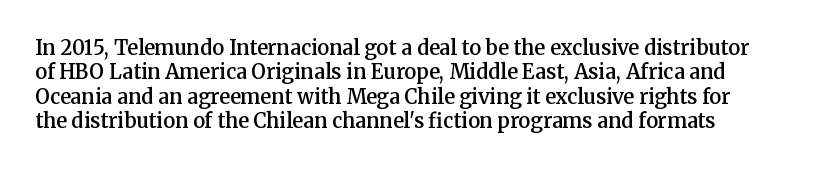
The image shows 20 px text type, upright; set left-aligned, line spacing 1.22x, normal letter spacing, not underlined.
